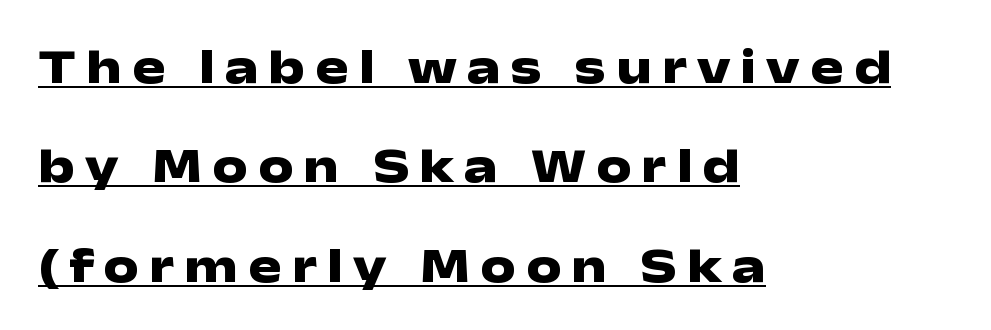
{"serif": "no", "italic": "no", "bold": "yes", "weight": "heavy", "width": "wide", "stroke_contrast": "low", "x_height": "medium", "monospaced": "no", "underline": "yes", "align": "left", "line_spacing": "loose", "line_spacing_ratio": 1.99, "letter_spacing": "wide", "letter_spacing_em": 0.2, "glyph_px": 50}
